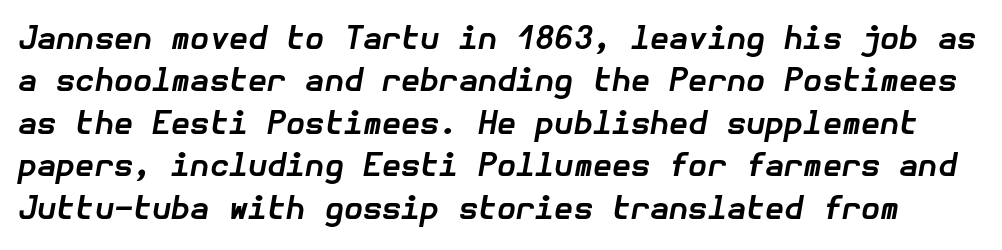
Q: Is the text bold? A: Yes.
Q: Is the text italic (slanted)? A: Yes, it leans right by about 10 degrees.
Q: Is the text underlined? A: No.
Q: Is the spacing between letters normal or unusually wide? A: Normal.
Q: Is the spacing between lines tight, normal or loose? A: Normal.
Q: Width (condensed, normal, or wide)? A: Normal.
Q: Stroke contrast? A: Low.
Q: x-height? A: Medium.
